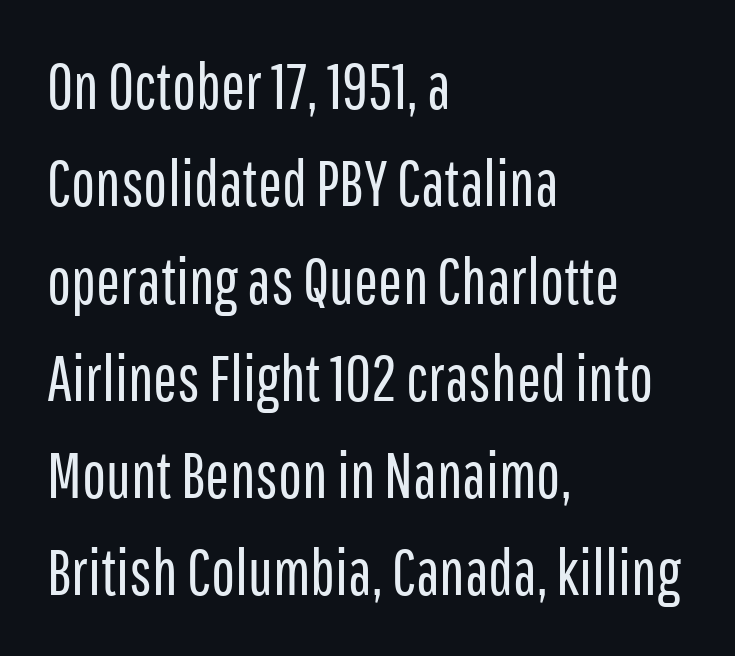
Q: Is the text bold? A: No.
Q: Is the text italic (slanted)? A: No, it is upright.
Q: Is the typeface a serif or a sans-serif typeface? A: Sans-serif.
Q: Is the text underlined? A: No.
Q: How is the paragraph aligned? A: Left-aligned.
Q: Is the spacing between letters normal or unusually wide? A: Normal.
Q: Is the spacing between lines tight, normal or loose? A: Normal.
Q: Width (condensed, normal, or wide)? A: Condensed.
Q: Stroke contrast? A: Low.
Q: x-height? A: Medium.
Q: Monospaced? A: No.
